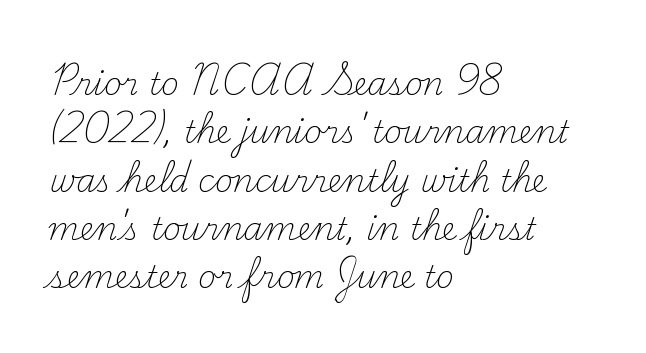
Q: Is the text bold? A: No.
Q: Is the text italic (slanted)? A: Yes.
Q: Is the text underlined? A: No.
Q: How is the paragraph aligned? A: Left-aligned.
Q: Is the spacing between letters normal or unusually wide? A: Normal.
Q: Is the spacing between lines tight, normal or loose? A: Normal.
Q: Width (condensed, normal, or wide)? A: Normal.
Q: Stroke contrast? A: Medium.
Q: x-height? A: Small.
Q: Monospaced? A: No.
